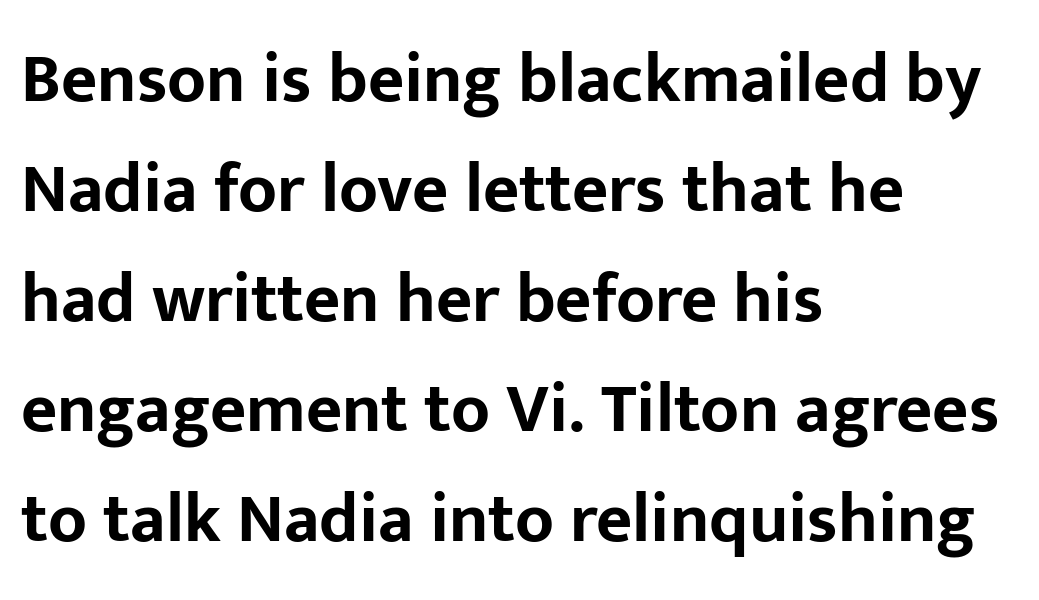
Q: Is the text bold? A: Yes.
Q: Is the text italic (slanted)? A: No, it is upright.
Q: Is the typeface a serif or a sans-serif typeface? A: Sans-serif.
Q: Is the text underlined? A: No.
Q: How is the paragraph aligned? A: Left-aligned.
Q: Is the spacing between letters normal or unusually wide? A: Normal.
Q: Is the spacing between lines tight, normal or loose? A: Normal.
Q: Width (condensed, normal, or wide)? A: Normal.
Q: Stroke contrast? A: Low.
Q: x-height? A: Medium.
Q: Monospaced? A: No.
